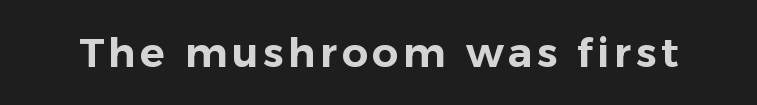
The image shows 41 px sans-serif type, upright; set not underlined; low stroke contrast and a medium x-height.
